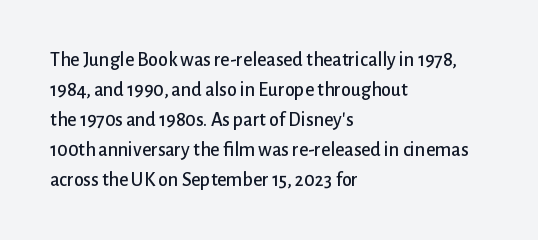
{"italic": "no", "underline": "no", "align": "left", "line_spacing": "normal", "line_spacing_ratio": 1.5, "letter_spacing": "normal", "letter_spacing_em": 0.0, "glyph_px": 20}
